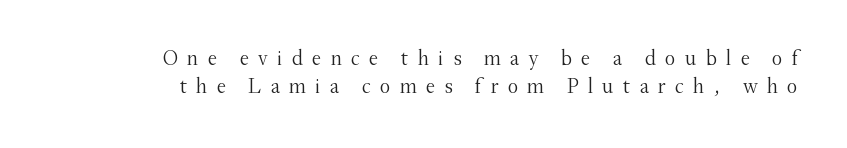
The weight would be labelled regular, book, light, or lighter still. Nope, not italic — everything's standing straight. Letters rest on an invisible, unmarked baseline. The rendering inserts visible extra space after every character.
